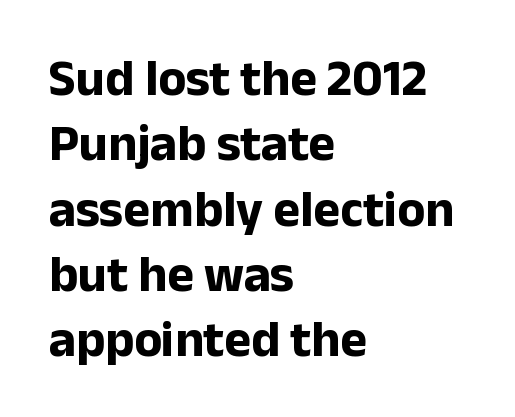
{"serif": "no", "italic": "no", "bold": "yes", "weight": "bold", "width": "normal", "stroke_contrast": "low", "x_height": "medium", "monospaced": "no", "underline": "no", "align": "left", "line_spacing": "normal", "line_spacing_ratio": 1.28, "letter_spacing": "normal", "letter_spacing_em": 0.0, "glyph_px": 51}
